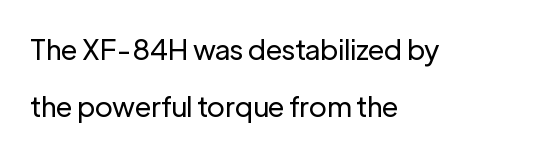
{"serif": "no", "italic": "no", "bold": "no", "weight": "regular", "width": "normal", "stroke_contrast": "low", "x_height": "medium", "monospaced": "no", "underline": "no", "align": "left", "line_spacing": "loose", "line_spacing_ratio": 2.05, "letter_spacing": "normal", "letter_spacing_em": 0.0, "glyph_px": 28}
